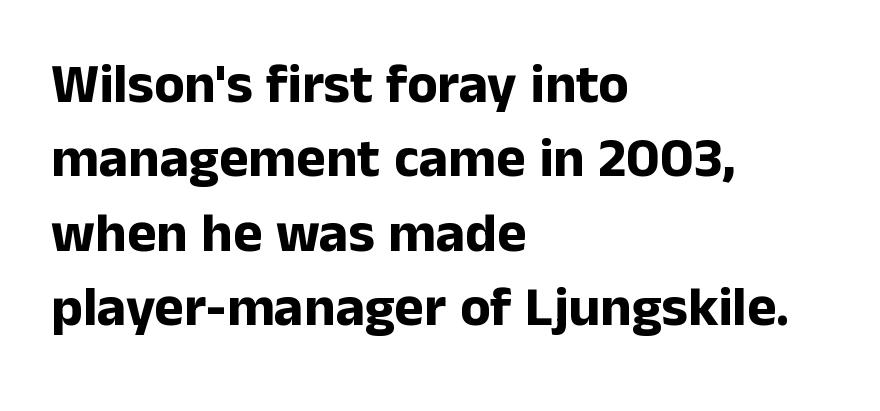
The image shows 56 px bold sans-serif type, upright; set left-aligned, normal line spacing (1.33x), normal letter spacing, not underlined; low stroke contrast and a medium x-height.
